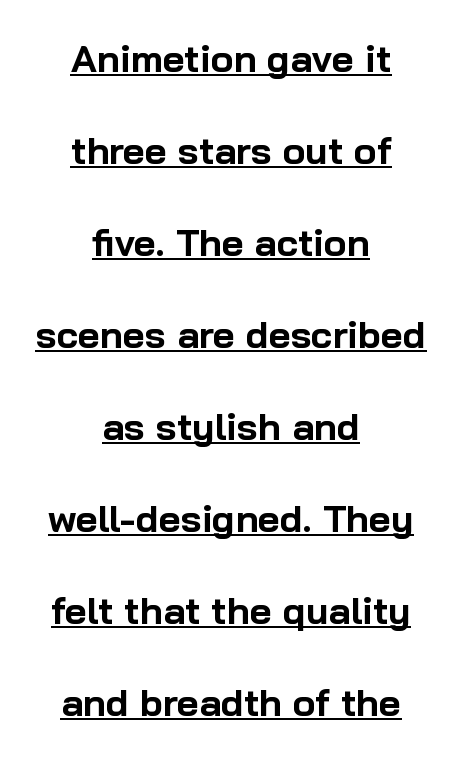
{"serif": "no", "italic": "no", "bold": "yes", "weight": "bold", "width": "normal", "stroke_contrast": "low", "x_height": "medium", "monospaced": "no", "underline": "yes", "align": "center", "line_spacing": "loose", "line_spacing_ratio": 2.42, "letter_spacing": "normal", "letter_spacing_em": 0.0, "glyph_px": 38}
